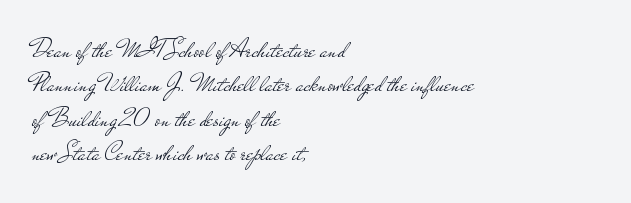
The letterforms sit at book weight or below. Honestly, the letter spacing is just normal — you wouldn't notice it. Unmarked baselines from the first word to the last. The text block is weighted toward the left margin, trailing off unevenly rightward. The designer left line spacing at the default.
